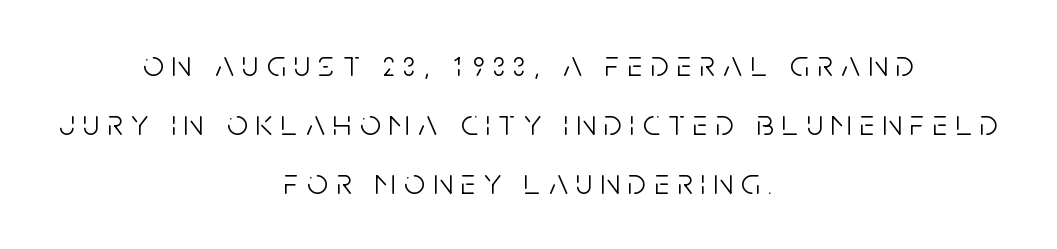
You could only call the tracking loose — the letters float apart. Centered paragraph, ragged on both sides. Heft: none added — not bold. The letters stand upright; this is a roman face.
